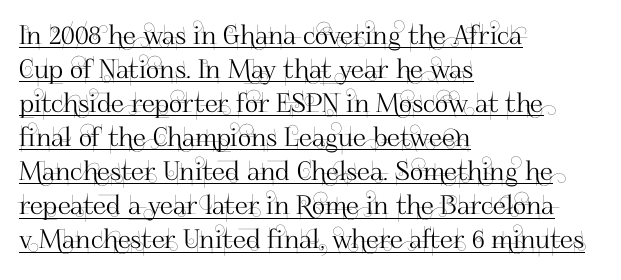
Q: Is the text italic (slanted)? A: No, it is upright.
Q: Is the text underlined? A: Yes.
Q: How is the paragraph aligned? A: Left-aligned.
Q: Is the spacing between letters normal or unusually wide? A: Normal.
Q: Is the spacing between lines tight, normal or loose? A: Normal.
